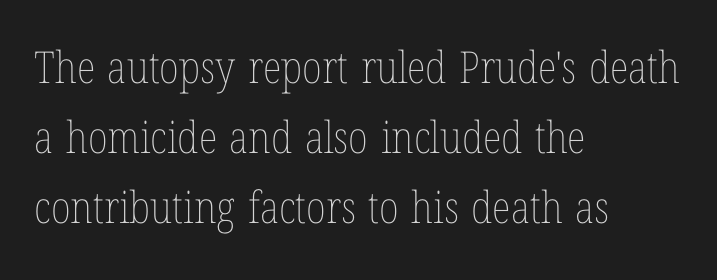
Q: Is the text bold? A: No.
Q: Is the text italic (slanted)? A: No, it is upright.
Q: Is the text underlined? A: No.
Q: How is the paragraph aligned? A: Left-aligned.
Q: Is the spacing between letters normal or unusually wide? A: Normal.
Q: Is the spacing between lines tight, normal or loose? A: Normal.
Q: Width (condensed, normal, or wide)? A: Condensed.
Q: Stroke contrast? A: Low.
Q: x-height? A: Medium.
Q: Monospaced? A: No.
